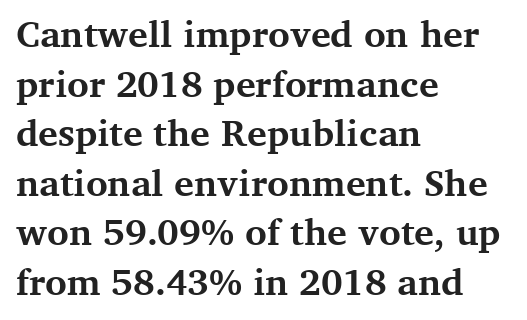
The image shows 37 px bold serif type, upright; set left-aligned, normal line spacing (1.34x), normal letter spacing, not underlined; medium stroke contrast and a medium x-height.
